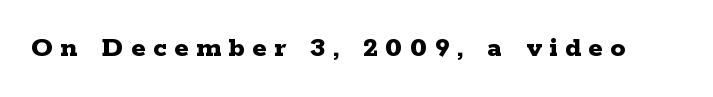
{"serif": "yes", "italic": "no", "bold": "yes", "weight": "bold", "width": "wide", "stroke_contrast": "low", "x_height": "medium", "monospaced": "no", "underline": "no", "letter_spacing": "wide", "letter_spacing_em": 0.25, "glyph_px": 30}
